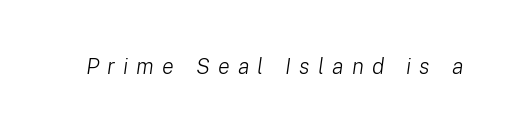
Descenders are the only things crossing below the line. A light-to-regular cut is what we see here. Compared with typical body copy, the letter spacing here is much looser. Is the type slanted? Yes — the strokes lean at a clear angle.
